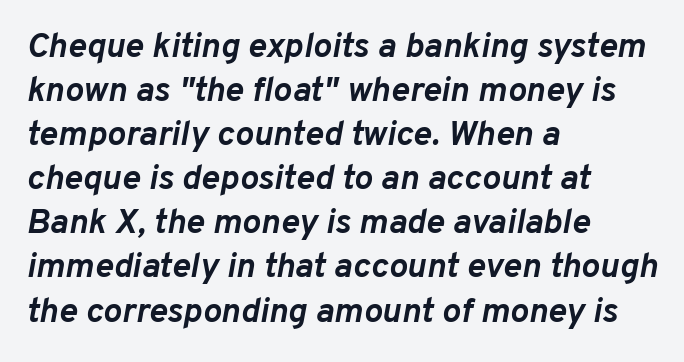
Q: Is the text bold? A: Yes.
Q: Is the text italic (slanted)? A: Yes, it leans right by about 10 degrees.
Q: Is the text underlined? A: No.
Q: How is the paragraph aligned? A: Left-aligned.
Q: Is the spacing between letters normal or unusually wide? A: Normal.
Q: Is the spacing between lines tight, normal or loose? A: Normal.
Q: Width (condensed, normal, or wide)? A: Normal.
Q: Stroke contrast? A: Low.
Q: x-height? A: Medium.
Q: Monospaced? A: No.
